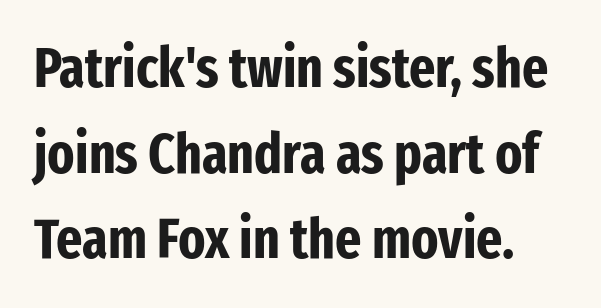
The image shows 56 px bold, condensed sans-serif type, upright; set normal line spacing (1.53x), normal letter spacing, not underlined; low stroke contrast and a medium x-height.
